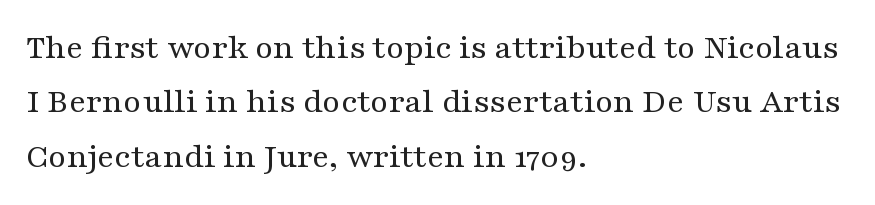
{"serif": "yes", "italic": "no", "bold": "no", "weight": "regular", "width": "wide", "stroke_contrast": "medium", "x_height": "medium", "monospaced": "no", "underline": "no", "align": "left", "line_spacing": "normal", "line_spacing_ratio": 1.51, "letter_spacing": "normal", "letter_spacing_em": 0.0, "glyph_px": 36}
